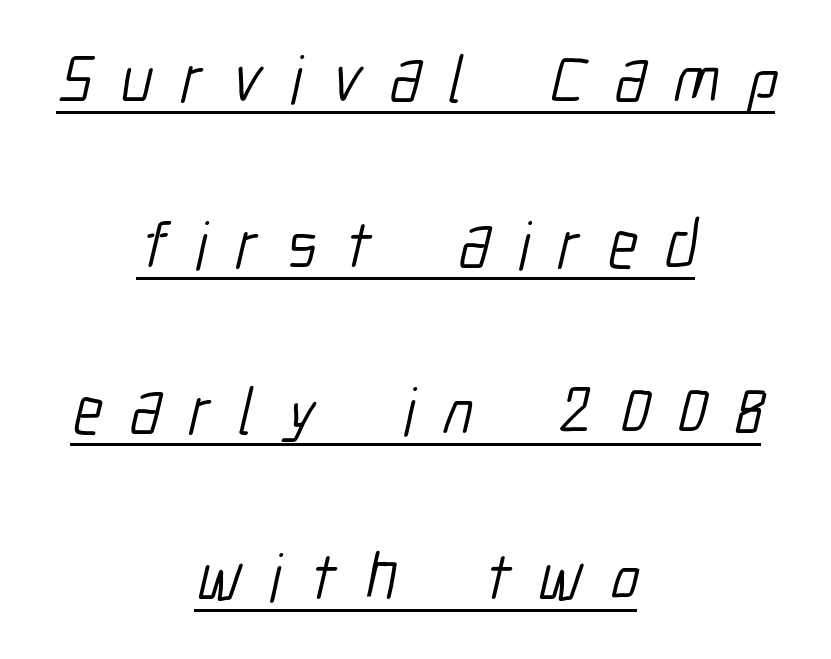
A quiet, ordinary-to-light weight characterises the typeface. The lines are spread far apart with generous leading. The type is letterspaced generously, with wide tracking. What decoration does the sample have? An underline.
